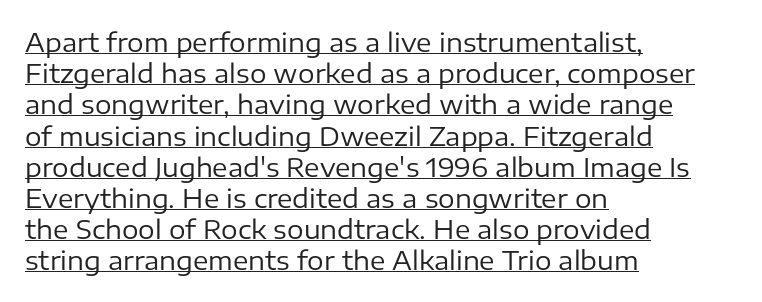
The paragraph shown leans on its left margin. Nobody touched the tracking dial on this one. The lettering stays uniformly vertical, giving the passage a roman look. The strokes are not fattened; the text isn't bold. Students, observe the line beneath the letters — that is underlining.
